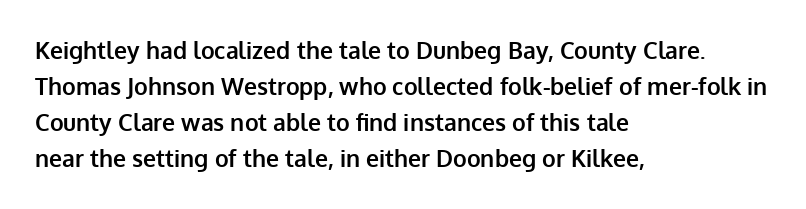
Notice how descenders clear the ascenders below comfortably — that's standard leading. The sample has been set heavy, in full bold. Italic? Not at all — the glyphs are vertical. A bare baseline throughout the passage. The rag falls on the right side of this text block. Inter-character spacing is left at the font's built-in metrics.
